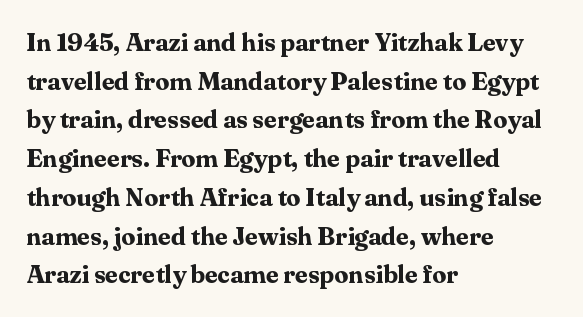
{"italic": "no", "bold": "yes", "underline": "no", "align": "left", "line_spacing": "normal", "line_spacing_ratio": 1.55, "letter_spacing": "normal", "letter_spacing_em": 0.0, "glyph_px": 25}
